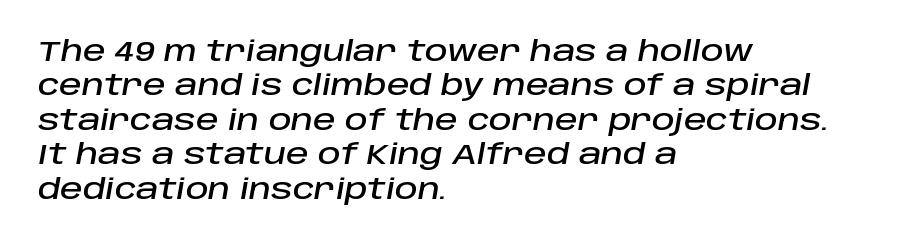
Q: Is the text italic (slanted)? A: Yes, it leans right by about 10 degrees.
Q: Is the text underlined? A: No.
Q: How is the paragraph aligned? A: Left-aligned.
Q: Is the spacing between letters normal or unusually wide? A: Normal.
Q: Width (condensed, normal, or wide)? A: Normal.
Q: Stroke contrast? A: Low.
Q: x-height? A: Large.
Q: Monospaced? A: No.
